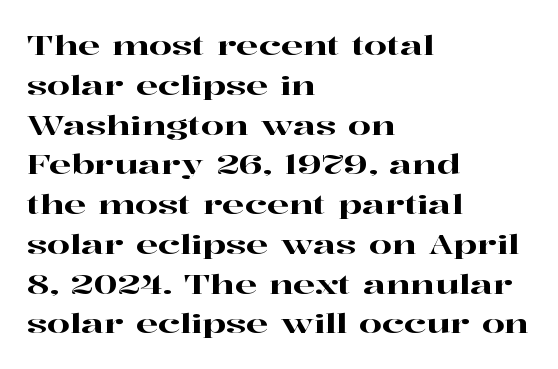
The image shows 26 px text type, upright; set left-aligned, normal line spacing (1.53x), normal letter spacing, not underlined.
